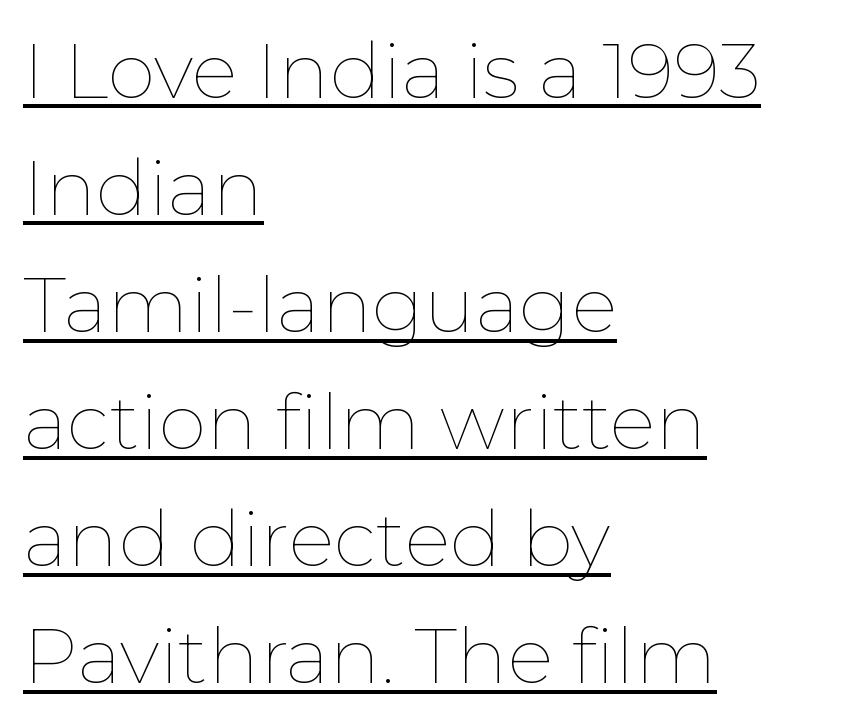
{"italic": "no", "bold": "no", "weight": "thin", "width": "normal", "stroke_contrast": "low", "x_height": "medium", "monospaced": "no", "underline": "yes", "align": "left", "line_spacing": "normal", "line_spacing_ratio": 1.52, "letter_spacing": "normal", "letter_spacing_em": 0.0, "glyph_px": 77}
